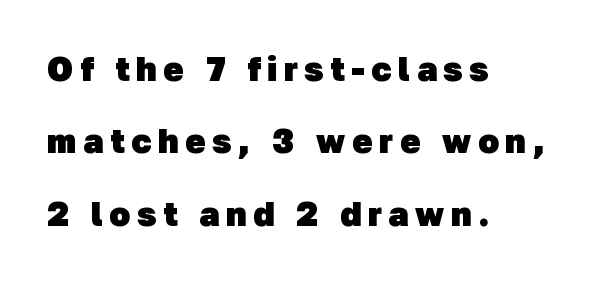
The image shows 34 px heavy sans-serif type; set left-aligned, loose line spacing (2.13x), unusually wide letter spacing (+0.2 em), not underlined; low stroke contrast and a medium x-height.
